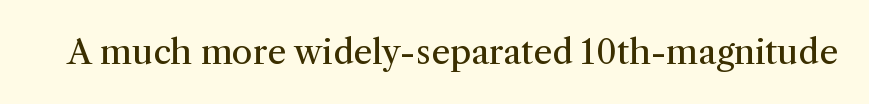
The image shows 34 px regular-weight serif type, upright; set normal letter spacing, not underlined; medium stroke contrast and a medium x-height.
